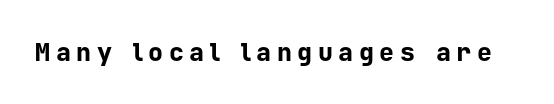
Q: Is the text bold? A: Yes.
Q: Is the text italic (slanted)? A: No, it is upright.
Q: Is the text underlined? A: No.
Q: Is the spacing between letters normal or unusually wide? A: Unusually wide.
